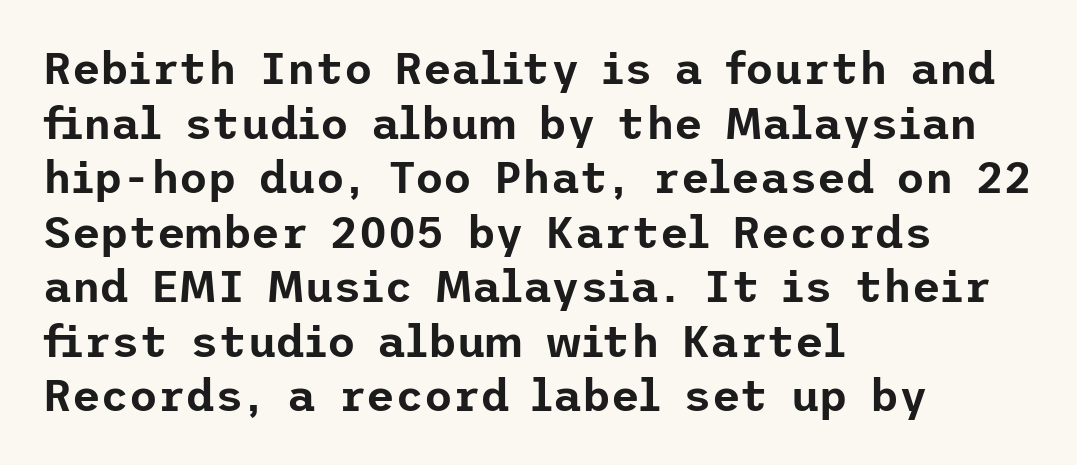
Q: Is the text italic (slanted)? A: No, it is upright.
Q: Is the typeface a serif or a sans-serif typeface? A: Sans-serif.
Q: Is the text underlined? A: No.
Q: How is the paragraph aligned? A: Left-aligned.
Q: Is the spacing between letters normal or unusually wide? A: Normal.
Q: Width (condensed, normal, or wide)? A: Normal.
Q: Stroke contrast? A: Low.
Q: x-height? A: Medium.
